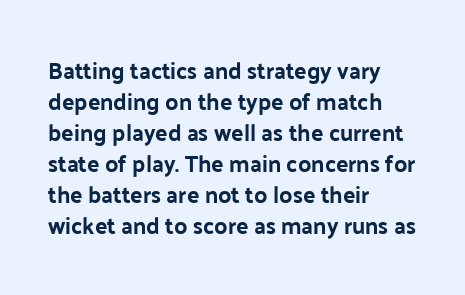
{"italic": "no", "bold": "yes", "underline": "no", "align": "left", "line_spacing": "normal", "line_spacing_ratio": 1.35, "letter_spacing": "normal", "letter_spacing_em": 0.0, "glyph_px": 23}
